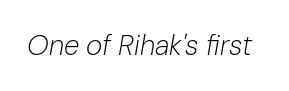
Q: Is the text bold? A: No.
Q: Is the text italic (slanted)? A: Yes, it leans right by about 10 degrees.
Q: Is the text underlined? A: No.
Q: Is the spacing between letters normal or unusually wide? A: Normal.
Q: Width (condensed, normal, or wide)? A: Normal.
Q: Stroke contrast? A: Low.
Q: x-height? A: Medium.
Q: Monospaced? A: No.
